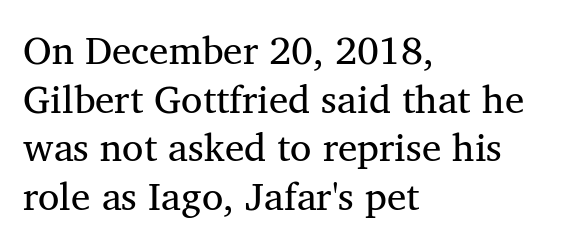
{"serif": "yes", "italic": "no", "bold": "no", "weight": "regular", "width": "normal", "stroke_contrast": "medium", "x_height": "medium", "monospaced": "no", "underline": "no", "align": "left", "line_spacing": "normal", "line_spacing_ratio": 1.25, "letter_spacing": "normal", "letter_spacing_em": 0.0, "glyph_px": 39}
